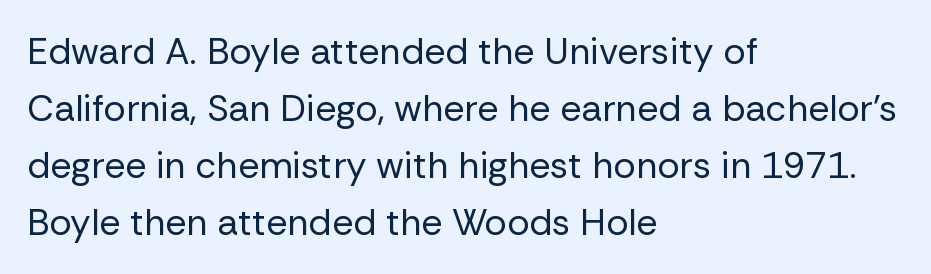
The type sits square on the baseline with zero lean. The letterforms sit shoulder to shoulder at normal distance. Honestly, the row spacing looks completely unremarkable. Letterform terminals end flat and unadorned throughout the passage. The font is comparable to plain body text, perhaps lighter. The area under the type is left untouched.
